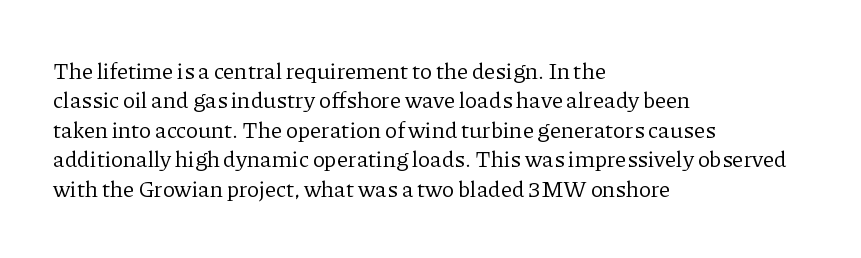
Q: Is the text bold? A: No.
Q: Is the text italic (slanted)? A: No, it is upright.
Q: Is the text underlined? A: No.
Q: How is the paragraph aligned? A: Left-aligned.
Q: Is the spacing between letters normal or unusually wide? A: Normal.
Q: Is the spacing between lines tight, normal or loose? A: Normal.
